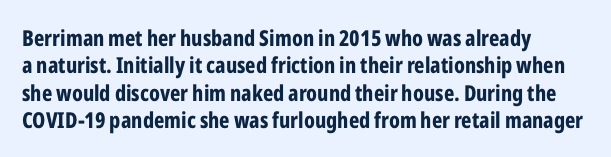
Q: Is the text bold? A: Yes.
Q: Is the text italic (slanted)? A: No, it is upright.
Q: Is the text underlined? A: No.
Q: How is the paragraph aligned? A: Left-aligned.
Q: Is the spacing between letters normal or unusually wide? A: Normal.
